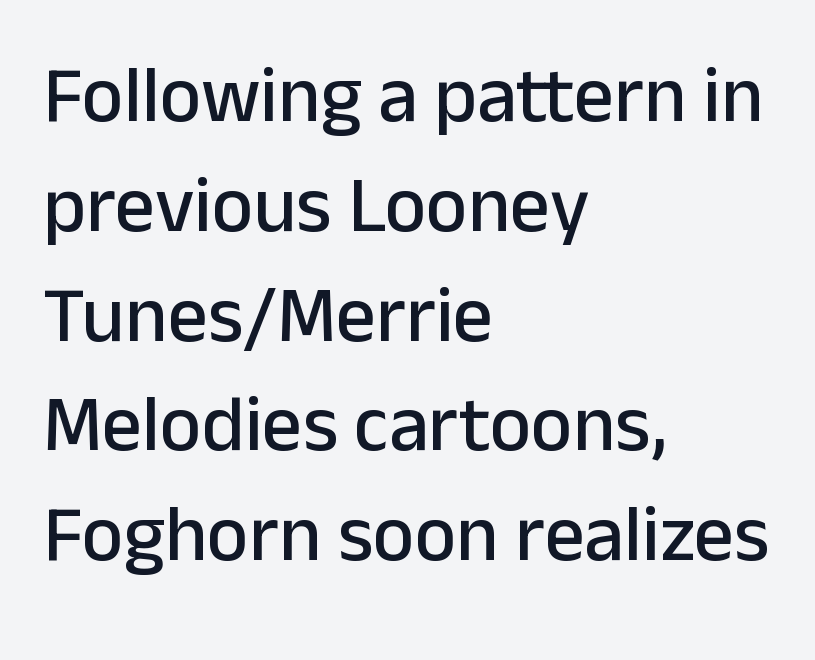
The image shows 79 px sans-serif type, upright; set left-aligned, normal line spacing (1.39x), normal letter spacing, not underlined; low stroke contrast and a medium x-height.
